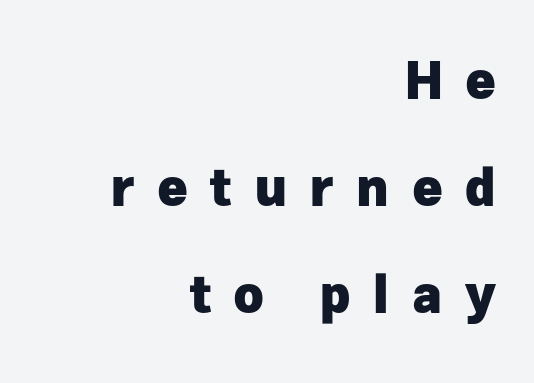
Tall strokes in this sample are plumb rather than angled. The tracking jumps out immediately: characters are airy and widely separated. The rendering uses a bold face; every stroke is thick and dark. Honestly, the rows look like they've been pulled way apart.
